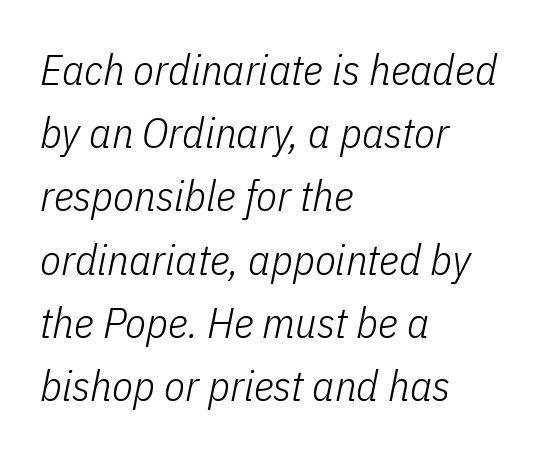
{"italic": "yes", "lean": "right", "slant_degrees": 11, "bold": "no", "weight": "light", "width": "condensed", "stroke_contrast": "low", "x_height": "medium", "monospaced": "no", "underline": "no", "align": "left", "line_spacing": "normal", "line_spacing_ratio": 1.47, "letter_spacing": "normal", "letter_spacing_em": 0.0, "glyph_px": 43}
